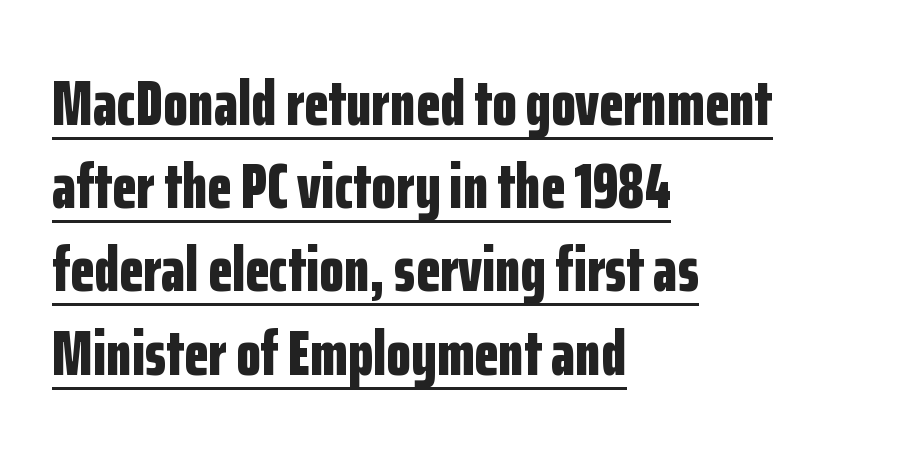
The image shows 64 px bold, condensed sans-serif type, upright; set left-aligned, normal line spacing (1.3x), normal letter spacing, underlined; low stroke contrast and a medium x-height.
